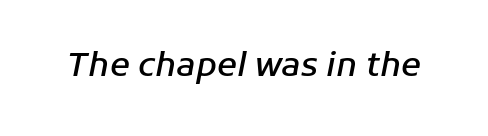
{"italic": "yes", "lean": "right", "slant_degrees": 11, "bold": "semi", "weight": "semibold", "width": "normal", "stroke_contrast": "low", "x_height": "medium", "monospaced": "no", "underline": "no", "letter_spacing": "normal", "letter_spacing_em": 0.0, "glyph_px": 33}
